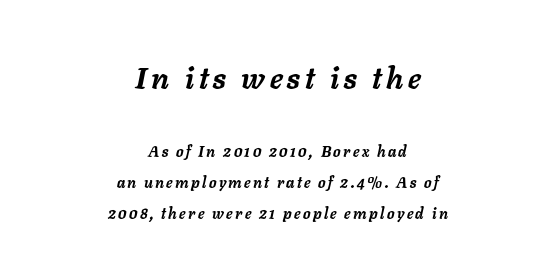
The initial chunk of copy outweighs the following chunk in type size. Observe the lean: these are italic letterforms. Check the space under the baseline: it is left empty. If you folded the block vertically in half, each line would mirror itself in length. Is the type bold? Yes — the strokes are clearly thick and heavy.
